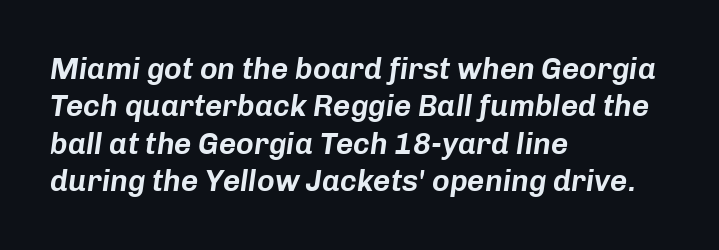
This rendering leaves character spacing at its baseline value. Typeset ragged right — the left edge is the straight one. Each letter keeps its own natural width here, so spacing adapts to shape. The specimen omits any rule beneath the text block's lines. Honestly, the row spacing looks completely unremarkable.
